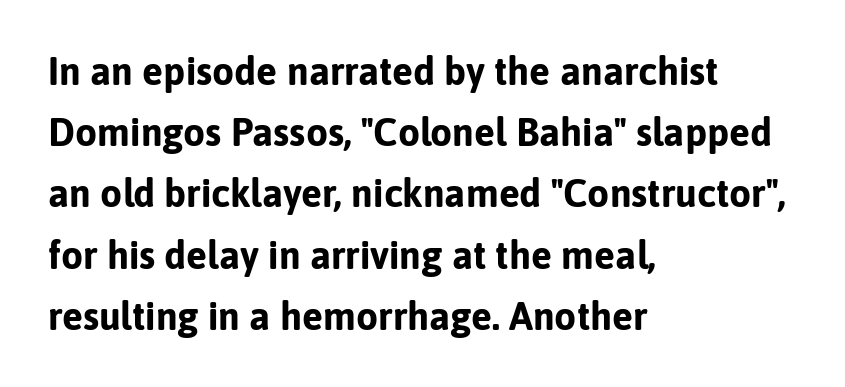
The image shows 39 px bold sans-serif type, upright; set left-aligned, normal line spacing (1.57x), normal letter spacing, not underlined; low stroke contrast and a medium x-height.
